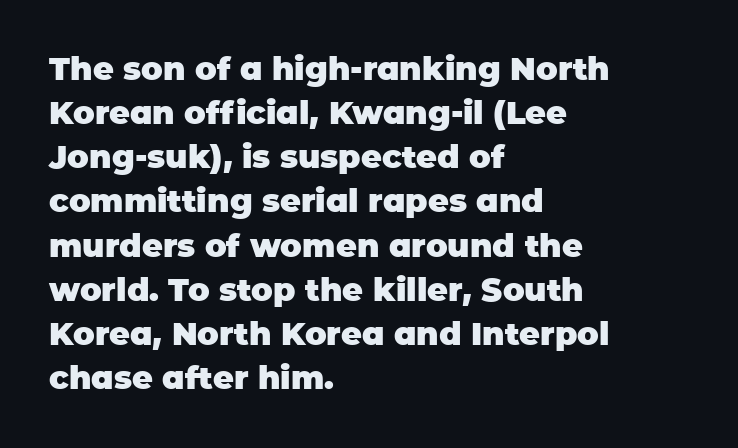
{"serif": "no", "italic": "no", "bold": "yes", "weight": "heavy", "width": "normal", "stroke_contrast": "low", "x_height": "large", "monospaced": "no", "underline": "no", "align": "left", "line_spacing": "normal", "line_spacing_ratio": 1.38, "letter_spacing": "normal", "letter_spacing_em": 0.0, "glyph_px": 32}
